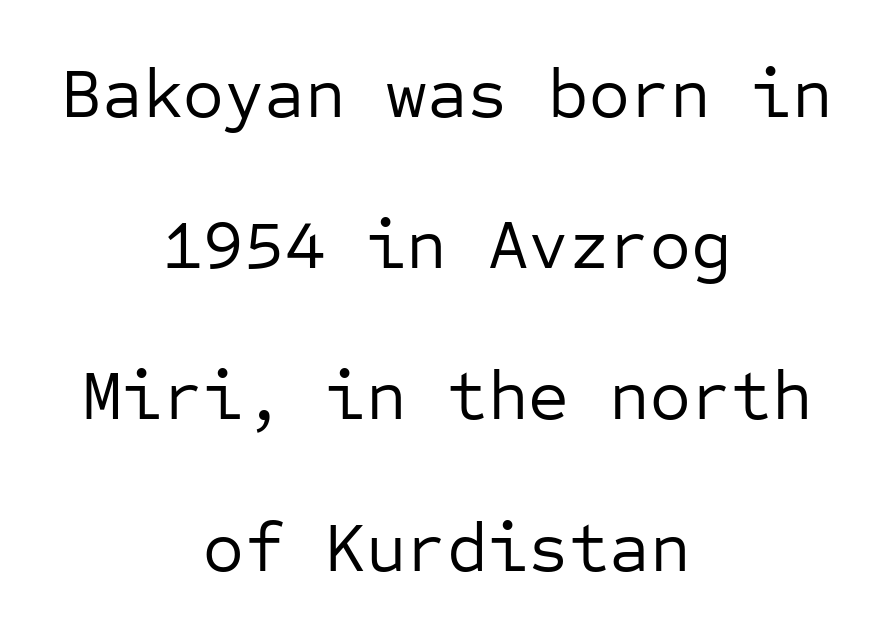
The image shows 70 px regular-weight sans-serif type, upright, monospaced; set centered, loose line spacing (2.16x), normal letter spacing, not underlined; low stroke contrast and a medium x-height.
